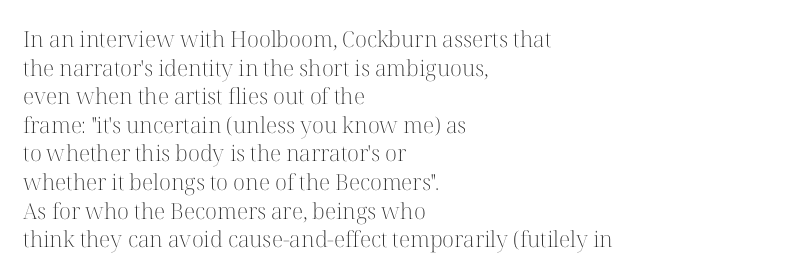
Q: Is the text bold? A: No.
Q: Is the text italic (slanted)? A: No, it is upright.
Q: Is the text underlined? A: No.
Q: How is the paragraph aligned? A: Left-aligned.
Q: Is the spacing between letters normal or unusually wide? A: Normal.
Q: Is the spacing between lines tight, normal or loose? A: Normal.
